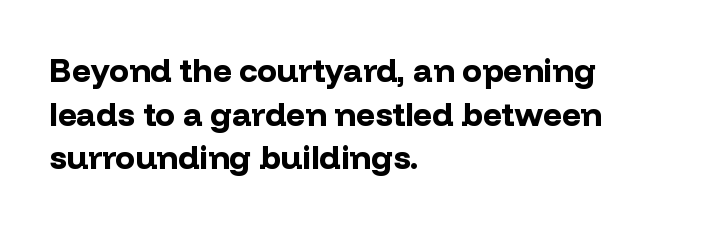
In terms of letterform style, serifs are entirely absent. The axis of the letterforms is exactly vertical. The words here are not underlined. Notice how the passage keeps a crisp vertical edge on the left only. In terms of leading, this rendering sits right in the middle. Weight: bold.
